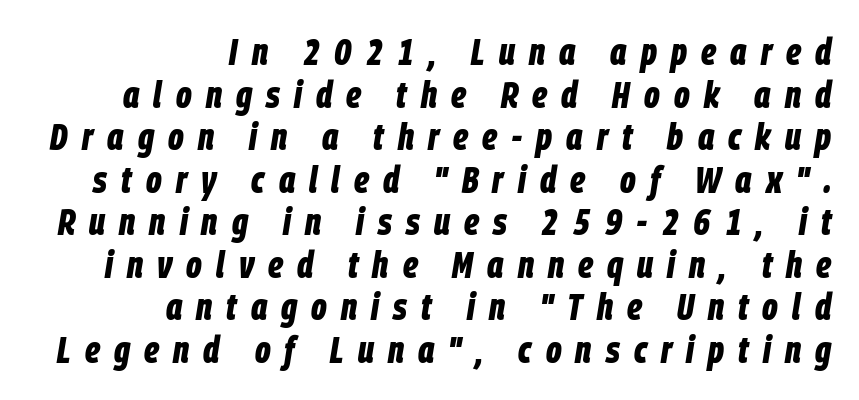
The image shows 38 px bold, condensed type, italic (leaning right); set right-aligned, tight line spacing (1.12x), unusually wide letter spacing (+0.37 em), not underlined; low stroke contrast and a large x-height.
